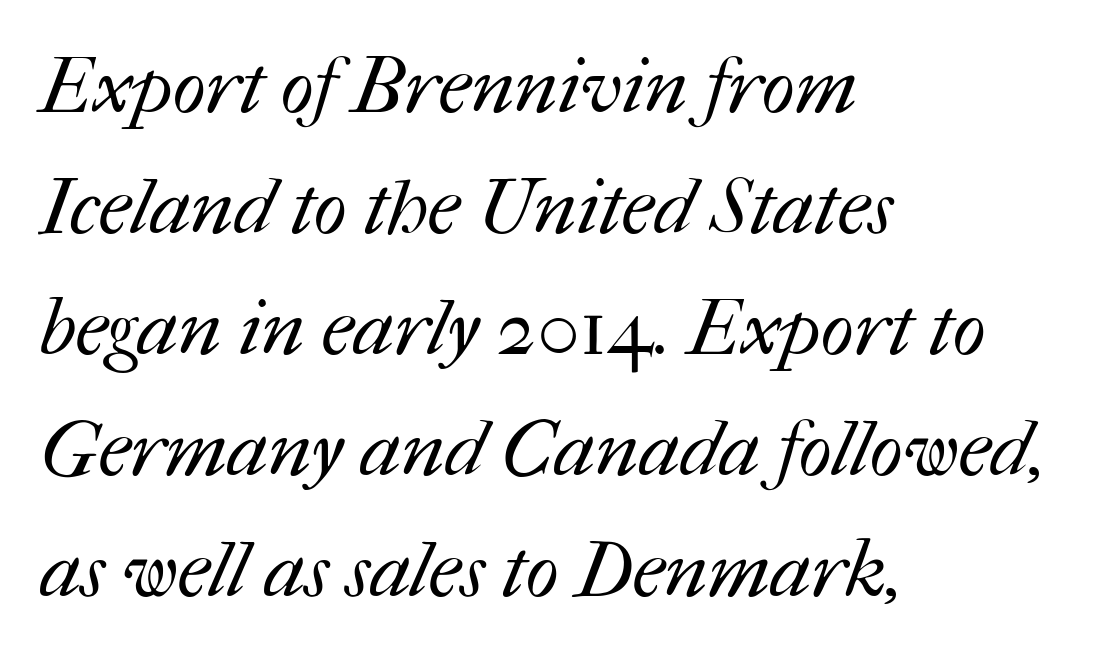
{"bold": "no", "weight": "regular", "width": "normal", "stroke_contrast": "medium", "x_height": "medium", "monospaced": "no", "underline": "no", "align": "left", "line_spacing": "normal", "line_spacing_ratio": 1.55, "letter_spacing": "normal", "letter_spacing_em": 0.0, "glyph_px": 78}
